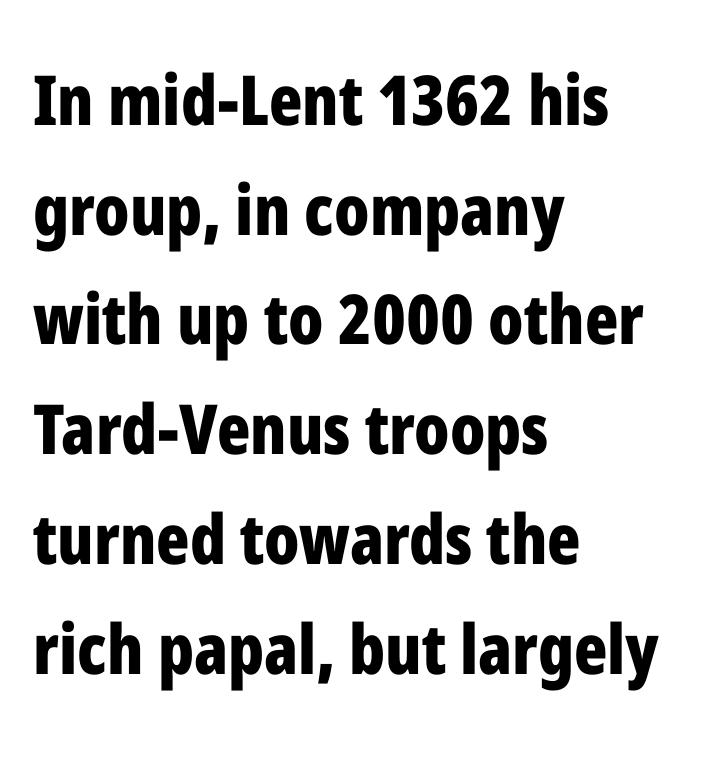
Q: Is the text bold? A: Yes.
Q: Is the text italic (slanted)? A: No, it is upright.
Q: Is the typeface a serif or a sans-serif typeface? A: Sans-serif.
Q: Is the text underlined? A: No.
Q: How is the paragraph aligned? A: Left-aligned.
Q: Is the spacing between letters normal or unusually wide? A: Normal.
Q: Is the spacing between lines tight, normal or loose? A: Normal.
Q: Width (condensed, normal, or wide)? A: Condensed.
Q: Stroke contrast? A: Low.
Q: x-height? A: Medium.
Q: Monospaced? A: No.
